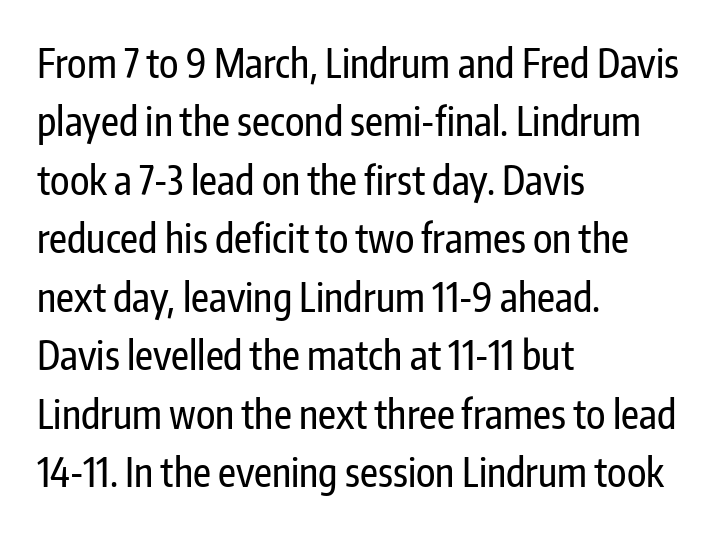
The image shows 39 px condensed sans-serif type, upright; set left-aligned, normal line spacing (1.5x), normal letter spacing, not underlined; low stroke contrast and a medium x-height.
